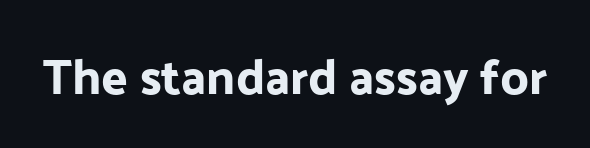
Glyph-to-glyph distance matches everyday printed text. A sans-serif font was chosen for this passage. Unmarked baselines from the first word to the last. The typography opts for an upright posture over an oblique one.
